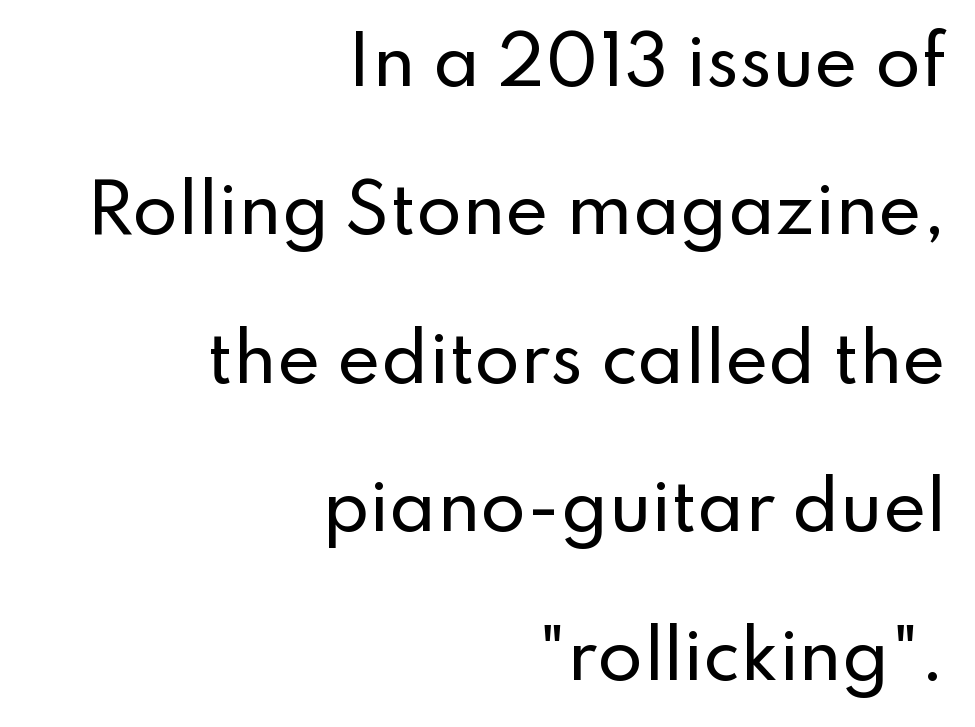
Letter spacing: default. Grotesque or geometric, the face here clearly has no serifs. Layout note: lines flush right. Unlike italic type, these characters show no tilt at all.
